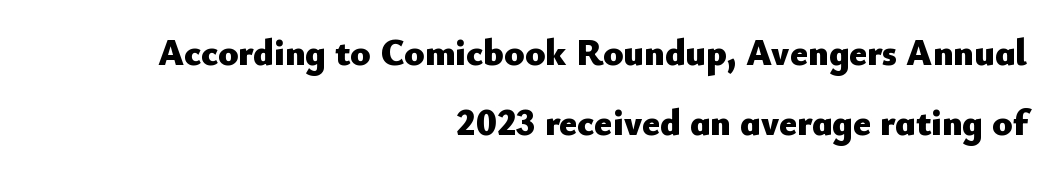
{"serif": "no", "italic": "no", "bold": "yes", "weight": "heavy", "width": "normal", "stroke_contrast": "low", "x_height": "small", "monospaced": "no", "underline": "no", "align": "right", "line_spacing": "loose", "line_spacing_ratio": 1.9, "letter_spacing": "normal", "letter_spacing_em": 0.0, "glyph_px": 37}
